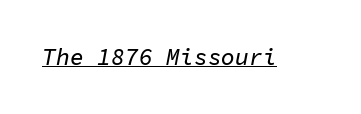
Q: Is the text italic (slanted)? A: Yes, it leans right by about 11 degrees.
Q: Is the text underlined? A: Yes.
Q: Is the spacing between letters normal or unusually wide? A: Normal.
